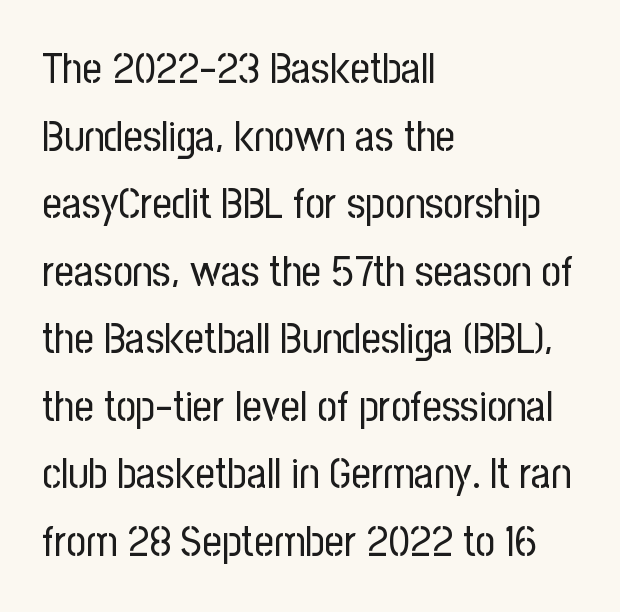
{"serif": "no", "italic": "no", "bold": "no", "weight": "regular", "width": "condensed", "stroke_contrast": "low", "x_height": "medium", "monospaced": "no", "underline": "no", "align": "left", "line_spacing": "normal", "line_spacing_ratio": 1.57, "letter_spacing": "normal", "letter_spacing_em": 0.0, "glyph_px": 43}
